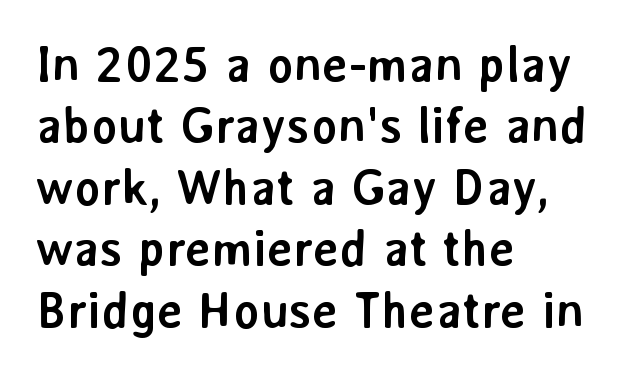
Compared with typical body copy, the letter spacing here is the same. Stroke terminals: plain, sans-serif. Teacher's note: observe the even left margin — that is flush-left alignment. Upright lettering throughout. A typesetter would call this proportional, since set widths differ per character. Just letters on the line, the space beneath them empty.
